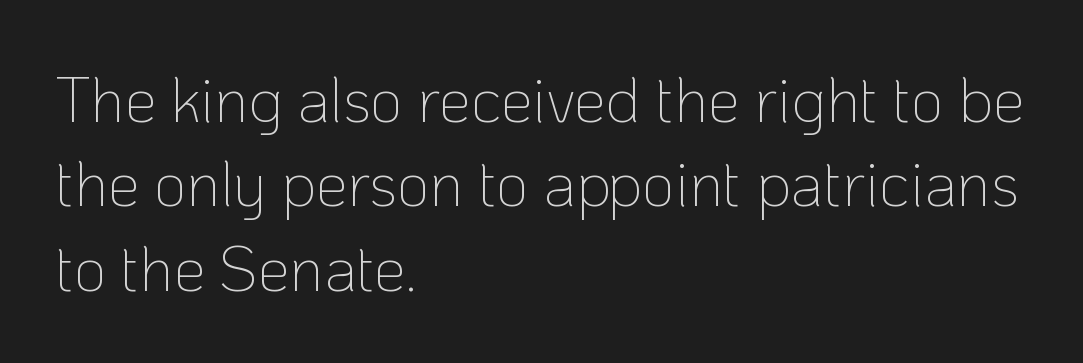
{"serif": "no", "italic": "no", "bold": "no", "weight": "thin", "width": "normal", "stroke_contrast": "low", "x_height": "medium", "monospaced": "no", "underline": "no", "align": "left", "line_spacing": "normal", "line_spacing_ratio": 1.32, "letter_spacing": "normal", "letter_spacing_em": 0.0, "glyph_px": 64}
